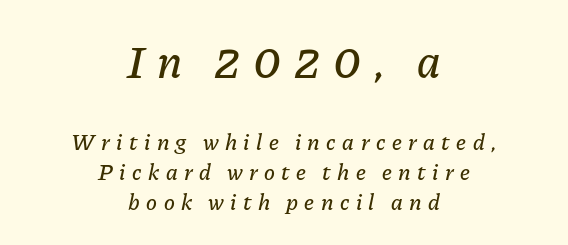
The image shows 46 px text type, italic (leaning right); set centered, normal line spacing (1.32x), unusually wide letter spacing (+0.28 em), not underlined; the first (top) block is 2.0x larger; low stroke contrast and a medium x-height.
